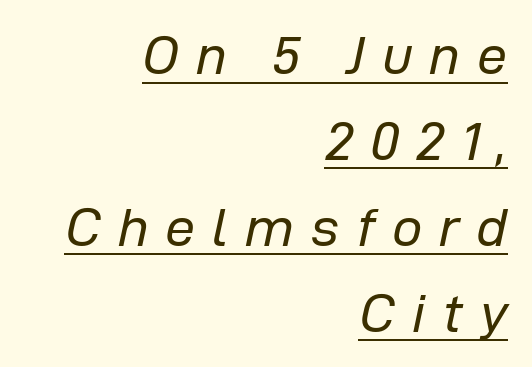
Q: Is the text bold? A: No.
Q: Is the text italic (slanted)? A: Yes, it leans right by about 12 degrees.
Q: Is the text underlined? A: Yes.
Q: How is the paragraph aligned? A: Right-aligned.
Q: Is the spacing between letters normal or unusually wide? A: Unusually wide.
Q: Is the spacing between lines tight, normal or loose? A: Normal.
Q: Width (condensed, normal, or wide)? A: Normal.
Q: Stroke contrast? A: Low.
Q: x-height? A: Medium.
Q: Monospaced? A: No.
